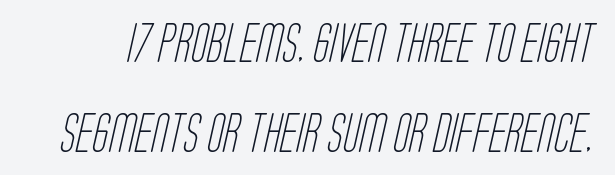
{"serif": "no", "bold": "no", "weight": "light", "width": "condensed", "stroke_contrast": "low", "x_height": "large", "monospaced": "no", "underline": "no", "line_spacing": "loose", "line_spacing_ratio": 2.36, "letter_spacing": "normal", "letter_spacing_em": 0.0, "glyph_px": 38}
